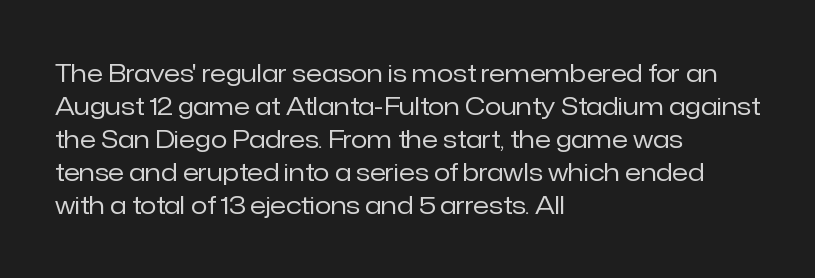
Horizontally, the lines are justified to the leading edge only. A roman cut, with each character standing at attention. The lines sit at an ordinary, default distance from one another. The font sits on the lighter half of the weight spectrum, regular included. Just letters on the line, the space beneath them empty. Standard letterfit; no display-style spreading of the glyphs.
